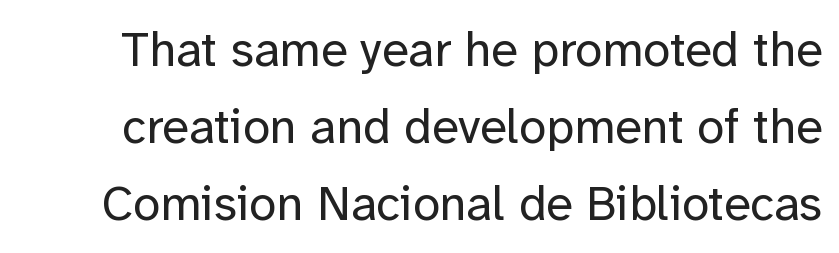
Q: Is the text bold? A: No.
Q: Is the text italic (slanted)? A: No, it is upright.
Q: Is the typeface a serif or a sans-serif typeface? A: Sans-serif.
Q: Is the text underlined? A: No.
Q: Is the spacing between letters normal or unusually wide? A: Normal.
Q: Is the spacing between lines tight, normal or loose? A: Normal.
Q: Width (condensed, normal, or wide)? A: Normal.
Q: Stroke contrast? A: Low.
Q: x-height? A: Medium.
Q: Monospaced? A: No.
